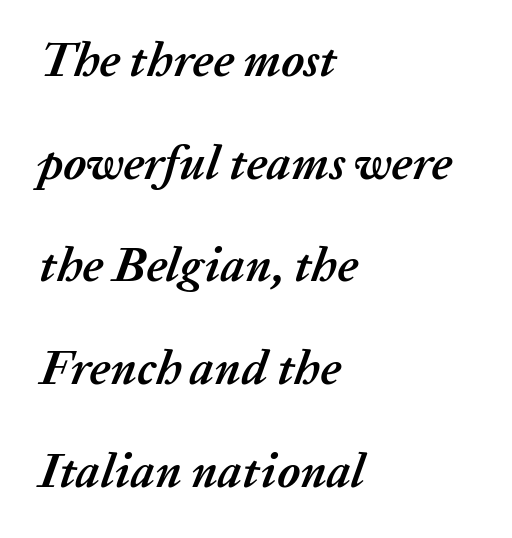
{"italic": "yes", "lean": "right", "slant_degrees": 20, "bold": "yes", "weight": "semibold", "width": "normal", "stroke_contrast": "medium", "x_height": "medium", "monospaced": "no", "underline": "no", "align": "left", "line_spacing": "loose", "line_spacing_ratio": 2.14, "letter_spacing": "normal", "letter_spacing_em": 0.0, "glyph_px": 48}
